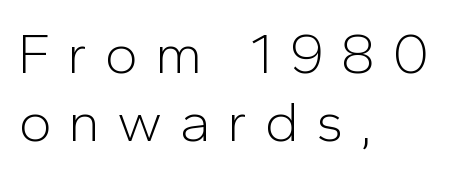
Q: Is the text bold? A: No.
Q: Is the text italic (slanted)? A: No, it is upright.
Q: Is the typeface a serif or a sans-serif typeface? A: Sans-serif.
Q: Is the text underlined? A: No.
Q: How is the paragraph aligned? A: Left-aligned.
Q: Is the spacing between letters normal or unusually wide? A: Unusually wide.
Q: Width (condensed, normal, or wide)? A: Normal.
Q: Stroke contrast? A: Low.
Q: x-height? A: Medium.
Q: Monospaced? A: No.
